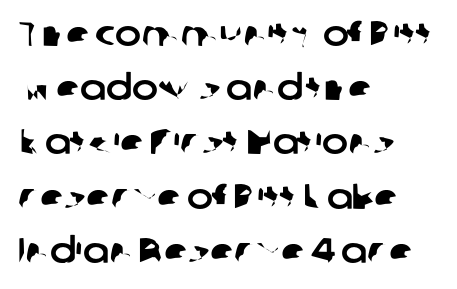
Each letter keeps its own natural width here, so spacing adapts to shape. Is the block centered? No — it sits flush against the left margin. Reading down the column, the eye jumps a familiar distance to each next line. Letter spacing: default. Typographically, this falls in the sans-serif category. Nobody drew a line under any word here.
